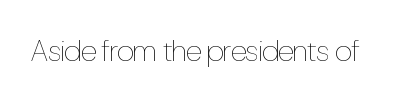
Here the designer chose a conventional face with non-uniform glyph widths. This is roman type, the default non-slanted kind. The strokes are not fattened; the text isn't bold. What stands out about the letter spacing? Nothing — it is the standard amount.
